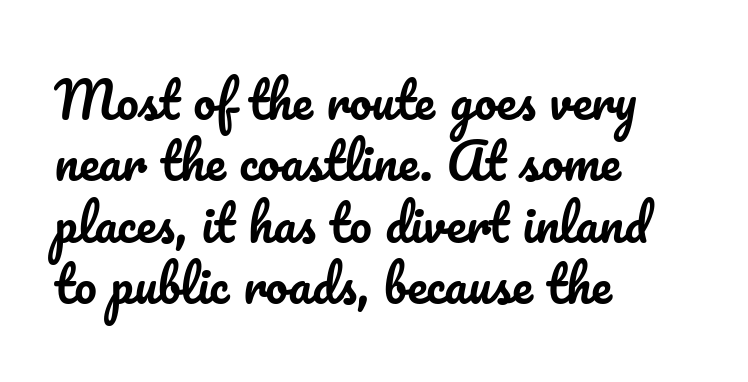
The rendering uses natural spacing where letterforms have individual widths. Has an underline been added? It has not. The letters sit at their default tracking, neither squeezed nor spread. The lines are quadded left.
